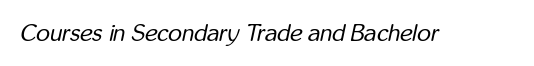
The image shows 24 px text type, italic (leaning right); set normal letter spacing, not underlined.
